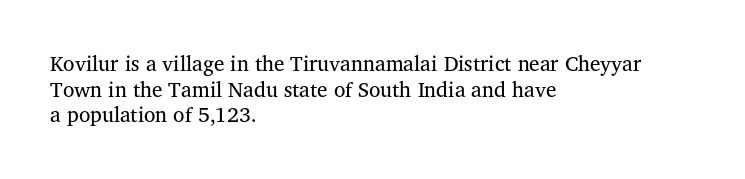
{"italic": "no", "bold": "no", "underline": "no", "align": "left", "line_spacing_ratio": 1.22, "letter_spacing": "normal", "letter_spacing_em": 0.0, "glyph_px": 21}
